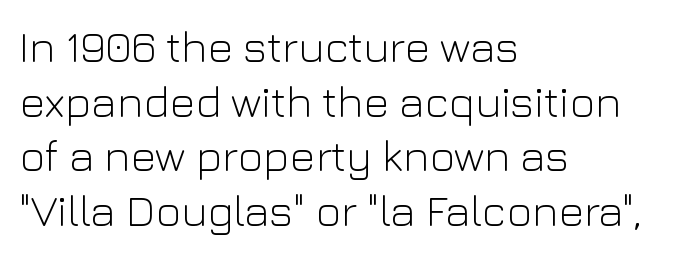
Q: Is the text bold? A: No.
Q: Is the text italic (slanted)? A: No, it is upright.
Q: Is the typeface a serif or a sans-serif typeface? A: Sans-serif.
Q: Is the text underlined? A: No.
Q: How is the paragraph aligned? A: Left-aligned.
Q: Is the spacing between letters normal or unusually wide? A: Normal.
Q: Width (condensed, normal, or wide)? A: Normal.
Q: Stroke contrast? A: Low.
Q: x-height? A: Medium.
Q: Monospaced? A: No.
